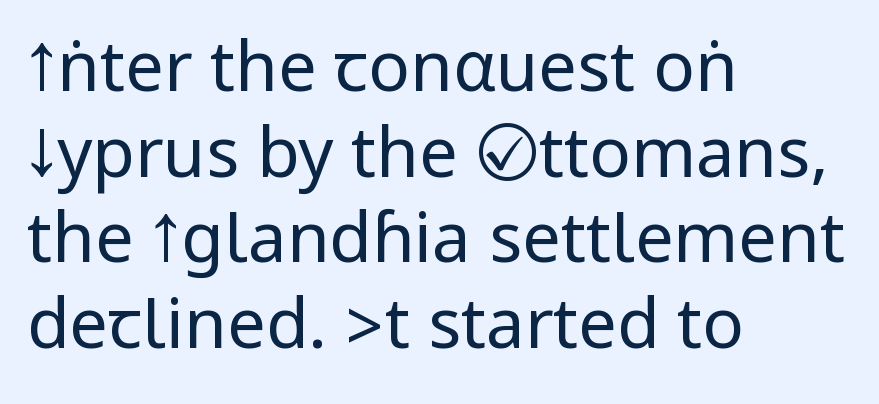
{"serif": "no", "italic": "no", "bold": "no", "weight": "regular", "width": "condensed", "stroke_contrast": "low", "underline": "no", "align": "left", "line_spacing_ratio": 1.24, "letter_spacing": "normal", "letter_spacing_em": 0.0, "glyph_px": 69}
